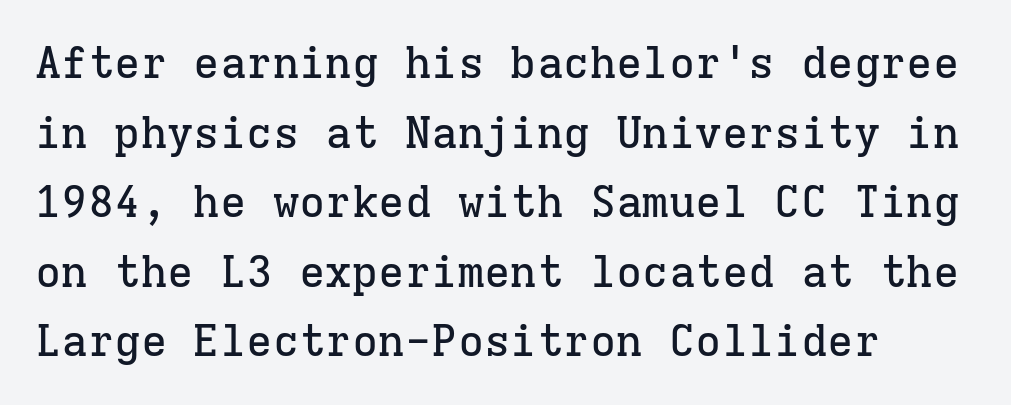
Q: Is the text italic (slanted)? A: No, it is upright.
Q: Is the typeface a serif or a sans-serif typeface? A: Serif.
Q: Is the text underlined? A: No.
Q: How is the paragraph aligned? A: Left-aligned.
Q: Is the spacing between letters normal or unusually wide? A: Normal.
Q: Is the spacing between lines tight, normal or loose? A: Normal.
Q: Width (condensed, normal, or wide)? A: Normal.
Q: Stroke contrast? A: Low.
Q: x-height? A: Medium.
Q: Monospaced? A: Yes.
